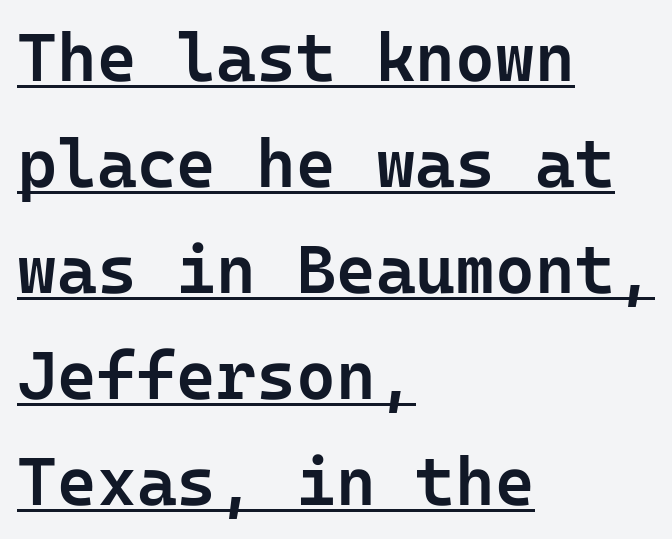
{"serif": "no", "italic": "no", "bold": "semi", "weight": "semibold", "width": "normal", "stroke_contrast": "low", "x_height": "medium", "underline": "yes", "align": "left", "line_spacing": "normal", "line_spacing_ratio": 1.56, "letter_spacing": "normal", "letter_spacing_em": 0.0, "glyph_px": 68}
